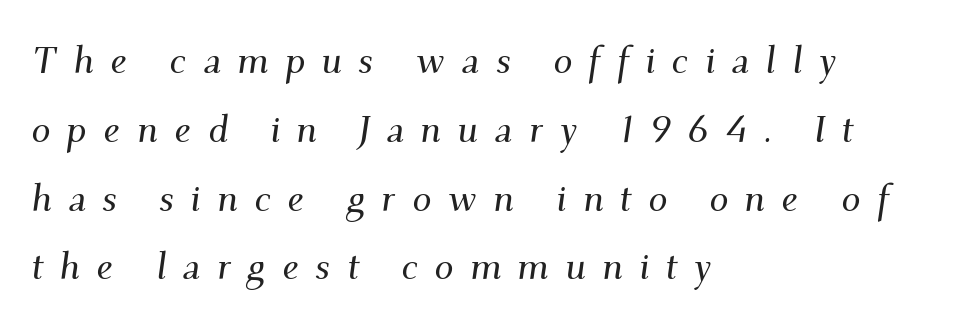
{"serif": "yes", "italic": "yes", "lean": "right", "slant_degrees": 9, "width": "normal", "stroke_contrast": "medium", "x_height": "small", "monospaced": "no", "underline": "no", "align": "left", "line_spacing_ratio": 1.81, "letter_spacing": "wide", "letter_spacing_em": 0.43, "glyph_px": 38}
